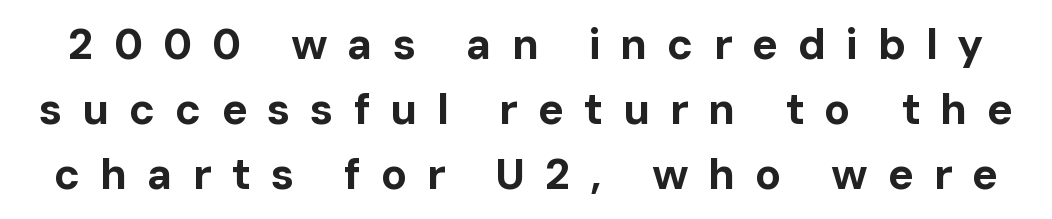
{"serif": "no", "italic": "no", "bold": "yes", "weight": "bold", "width": "normal", "stroke_contrast": "low", "x_height": "medium", "monospaced": "no", "underline": "no", "line_spacing": "normal", "line_spacing_ratio": 1.51, "letter_spacing": "wide", "letter_spacing_em": 0.46, "glyph_px": 43}
